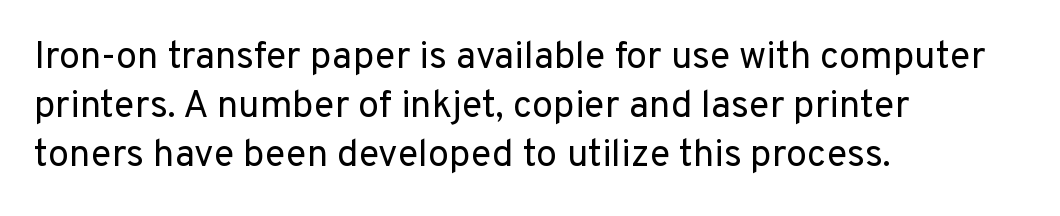
The image shows 38 px regular-weight sans-serif type, upright; set left-aligned, normal line spacing (1.29x), normal letter spacing, not underlined; low stroke contrast and a medium x-height.
